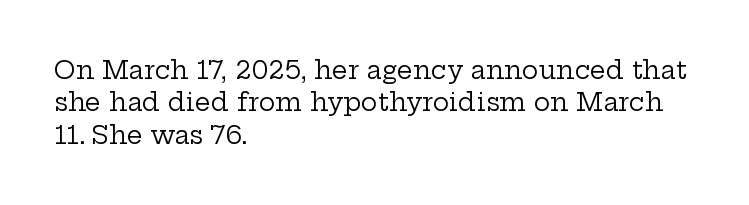
Q: Is the text bold? A: No.
Q: Is the text italic (slanted)? A: No, it is upright.
Q: Is the text underlined? A: No.
Q: How is the paragraph aligned? A: Left-aligned.
Q: Is the spacing between letters normal or unusually wide? A: Normal.
Q: Is the spacing between lines tight, normal or loose? A: Normal.
